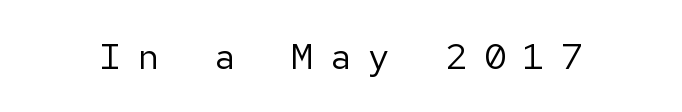
Q: Is the text bold? A: No.
Q: Is the text italic (slanted)? A: No, it is upright.
Q: Is the typeface a serif or a sans-serif typeface? A: Sans-serif.
Q: Is the text underlined? A: No.
Q: Is the spacing between letters normal or unusually wide? A: Unusually wide.
Q: Width (condensed, normal, or wide)? A: Normal.
Q: Stroke contrast? A: Low.
Q: x-height? A: Medium.
